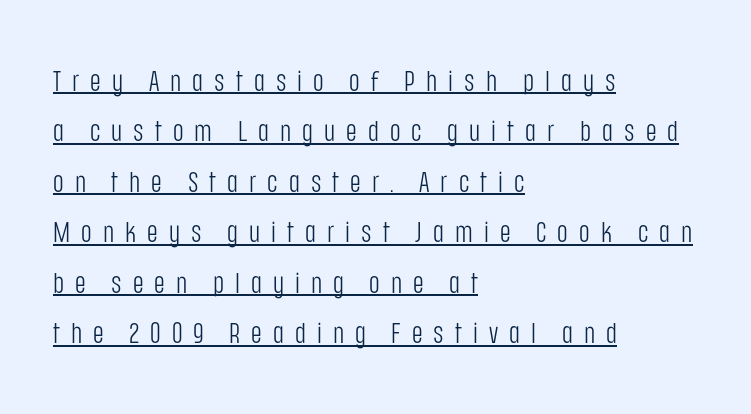
Serif or sans? Sans — the stroke terminals are bare. Summary of weight: not heavy and not bold. Here the designer chose a conventional face with non-uniform glyph widths. Each word looks stretched out because of the extra space between its letters.
